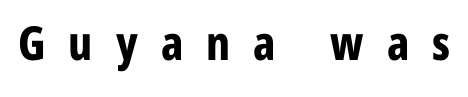
{"serif": "no", "italic": "no", "bold": "yes", "weight": "bold", "width": "condensed", "stroke_contrast": "low", "x_height": "medium", "monospaced": "no", "underline": "no", "letter_spacing": "wide", "letter_spacing_em": 0.49, "glyph_px": 47}
